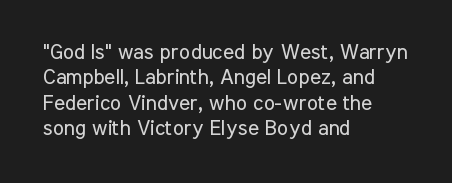
A bare baseline throughout the passage. Line beginnings align vertically; line endings do not. This sample uses plain, unmodified letter spacing. Posture: straight, roman, zero tilt. Is this a heavy cut? Hardly; it is regular or lighter.
